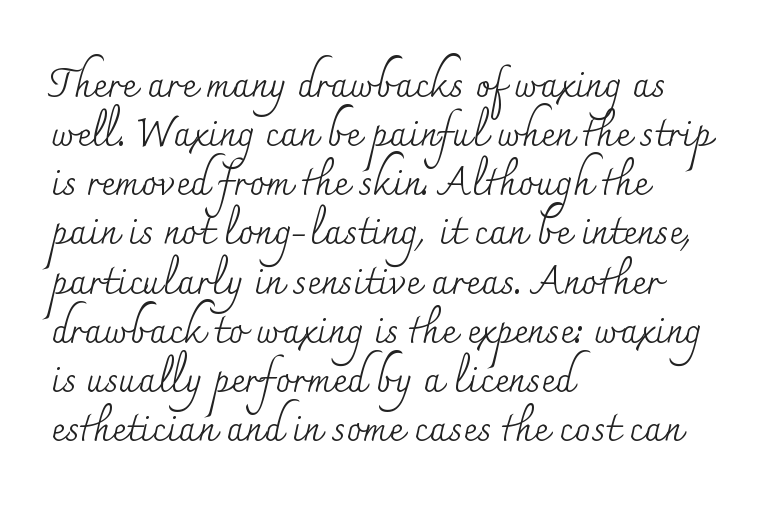
{"serif": "yes", "bold": "no", "weight": "regular", "width": "normal", "stroke_contrast": "medium", "x_height": "small", "monospaced": "no", "underline": "no", "align": "left", "line_spacing": "normal", "line_spacing_ratio": 1.26, "letter_spacing": "normal", "letter_spacing_em": 0.0, "glyph_px": 39}
